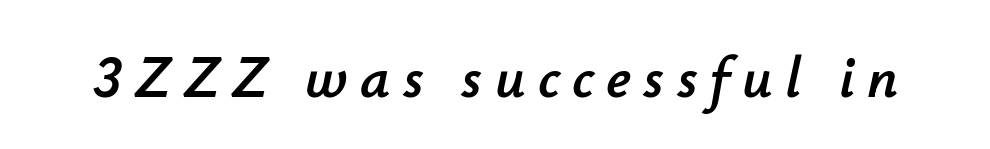
Students, note that the glyphs here are deliberately spaced far apart. Italic? Definitely — the glyphs are oblique. A clean baseline with only descenders dipping below it. Looks like regular typesetting: each glyph gets only the width it needs.
